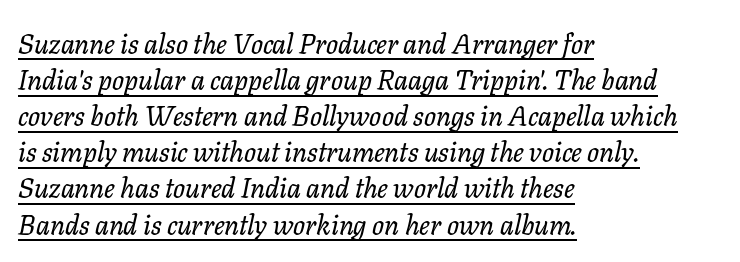
{"serif": "yes", "italic": "yes", "lean": "right", "slant_degrees": 11, "width": "normal", "stroke_contrast": "low", "x_height": "medium", "monospaced": "no", "underline": "yes", "align": "left", "line_spacing": "normal", "line_spacing_ratio": 1.29, "letter_spacing": "normal", "letter_spacing_em": 0.0, "glyph_px": 28}
